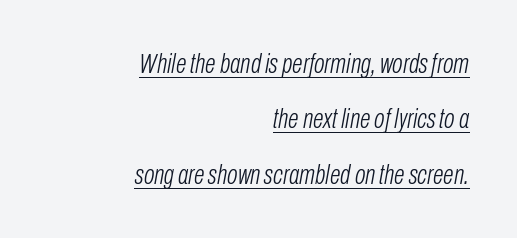
The image shows 28 px light, condensed type, italic (leaning right); set right-aligned, loose line spacing (1.98x), normal letter spacing, underlined; low stroke contrast and a medium x-height.
